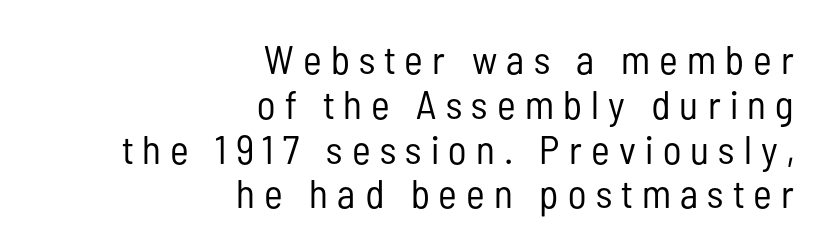
Rendered with straight, roman letterforms. Summary of vertical rhythm: compact, with narrow interline spacing. No extra ink here — the face is not bold. Typeset ragged left — the right edge is the straight one. Check where the strokes stop: nothing finishes them off — pure sans. The strip under each line holds only bare page.
